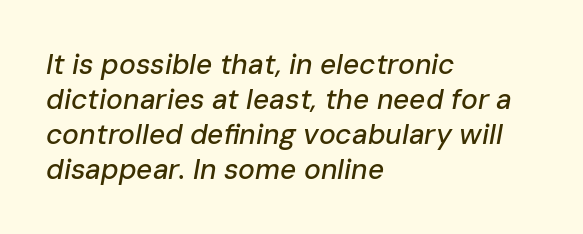
The image shows 28 px text type, italic (leaning right); set left-aligned, normal line spacing (1.25x), normal letter spacing, not underlined; low stroke contrast and a medium x-height.
